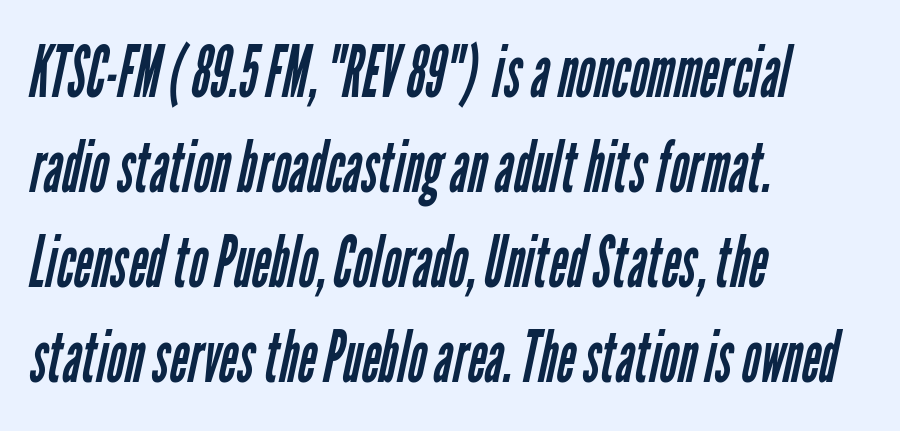
Does extra space separate the letters? No, they use regular spacing. The lines are quadded left. Are there feet on the stems? There aren't — it's a sans. Anything drawn beneath the words? Only blank space. The passage shown is typed in a proportional face where columns would drift.
